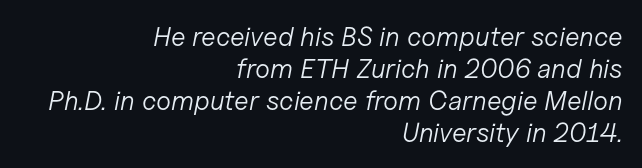
Q: Is the text bold? A: No.
Q: Is the text italic (slanted)? A: Yes, it leans right by about 11 degrees.
Q: Is the text underlined? A: No.
Q: How is the paragraph aligned? A: Right-aligned.
Q: Is the spacing between letters normal or unusually wide? A: Normal.
